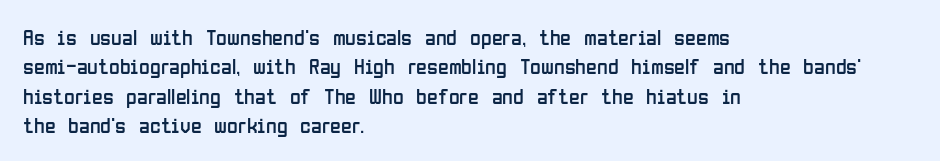
Q: Is the text bold? A: No.
Q: Is the text italic (slanted)? A: No, it is upright.
Q: Is the text underlined? A: No.
Q: How is the paragraph aligned? A: Left-aligned.
Q: Is the spacing between letters normal or unusually wide? A: Normal.
Q: Is the spacing between lines tight, normal or loose? A: Normal.
